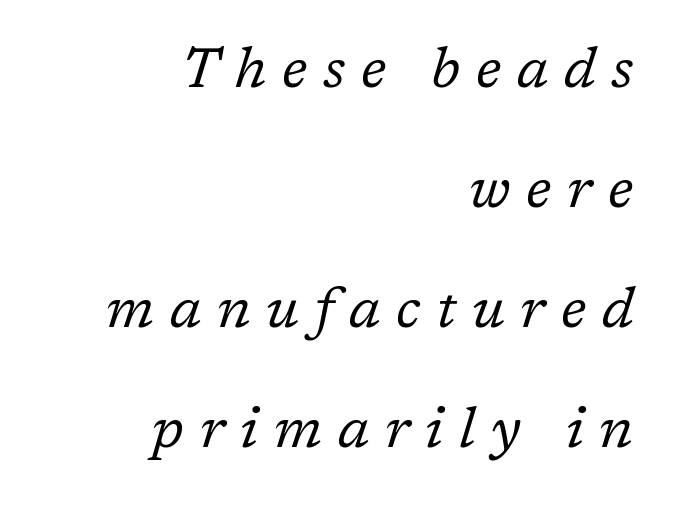
The image shows 56 px regular-weight serif type, italic (leaning right); set right-aligned, loose line spacing (2.14x), unusually wide letter spacing (+0.28 em), not underlined; low stroke contrast and a medium x-height.
